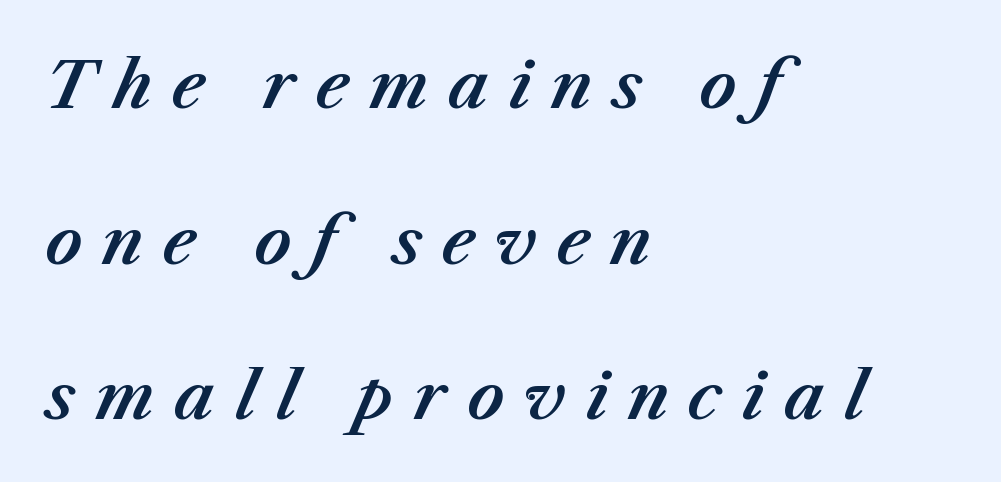
{"italic": "yes", "lean": "right", "slant_degrees": 23, "width": "normal", "stroke_contrast": "medium", "x_height": "medium", "monospaced": "no", "underline": "no", "align": "left", "line_spacing": "loose", "line_spacing_ratio": 2.43, "letter_spacing": "wide", "letter_spacing_em": 0.31, "glyph_px": 64}
